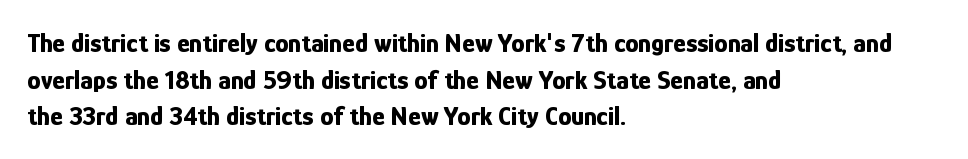
{"italic": "no", "bold": "yes", "underline": "no", "align": "left", "line_spacing": "normal", "line_spacing_ratio": 1.36, "letter_spacing": "normal", "letter_spacing_em": 0.0, "glyph_px": 27}
